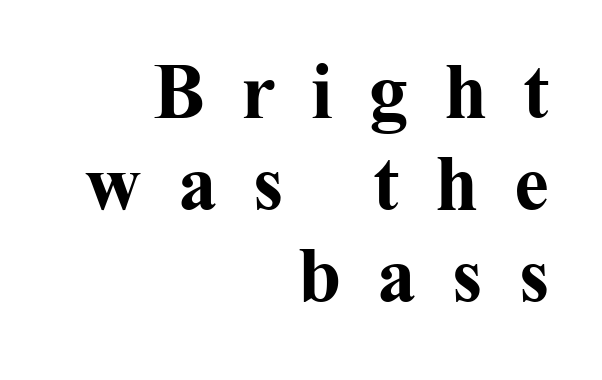
The text was rendered using a seriffed face with decorative stroke endings. The letters stand straight up with perfectly vertical stems. Any mark beneath the type? The region is blank. Emphasis by weight is at full strength: bold. The setting favours the right margin, as signatures and pull-quotes sometimes do. Varying glyph widths throughout — classic text-font behaviour.
